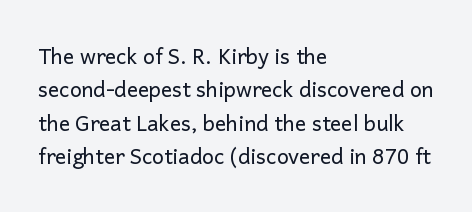
The image shows 21 px text type, upright; set left-aligned, normal line spacing (1.59x), normal letter spacing, not underlined.
